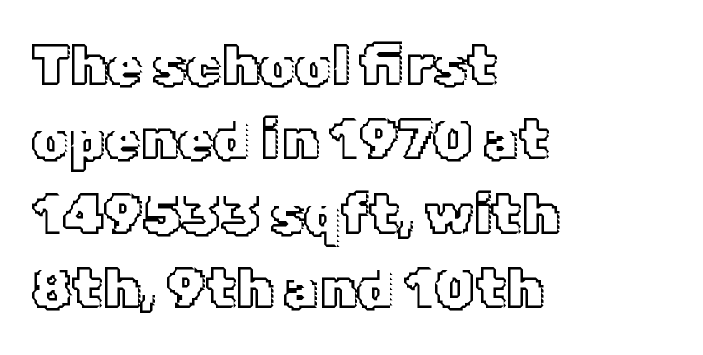
The image shows 56 px text type, upright; set left-aligned, normal line spacing (1.33x), normal letter spacing, not underlined; a medium x-height.
